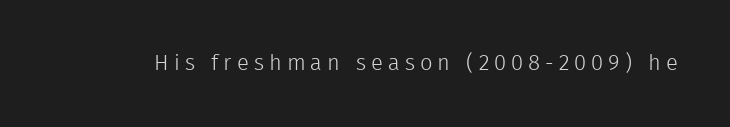
Substantial extra tracking has been applied to these lines. Each row of text sits above clean, open space. Nothing heavy about these letters — not bold at all. Ordinary non-slanted type is in use.
